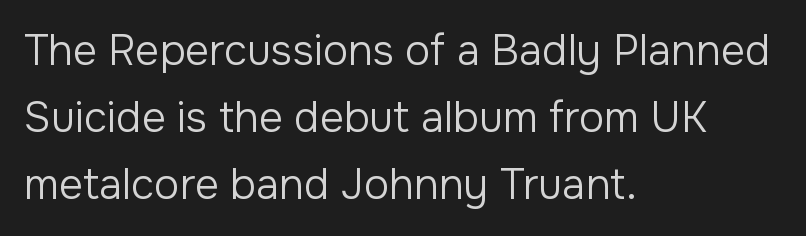
The image shows 42 px regular-weight sans-serif type, upright; set left-aligned, normal line spacing (1.59x), normal letter spacing, not underlined; low stroke contrast and a medium x-height.
